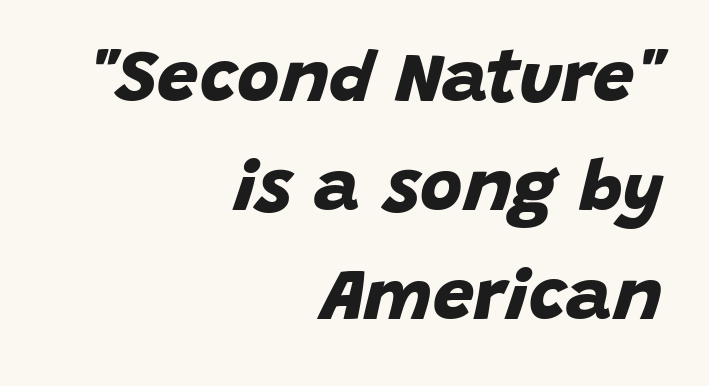
The image shows 73 px bold sans-serif type; set right-aligned, normal line spacing (1.49x), normal letter spacing, not underlined; low stroke contrast and a large x-height.
